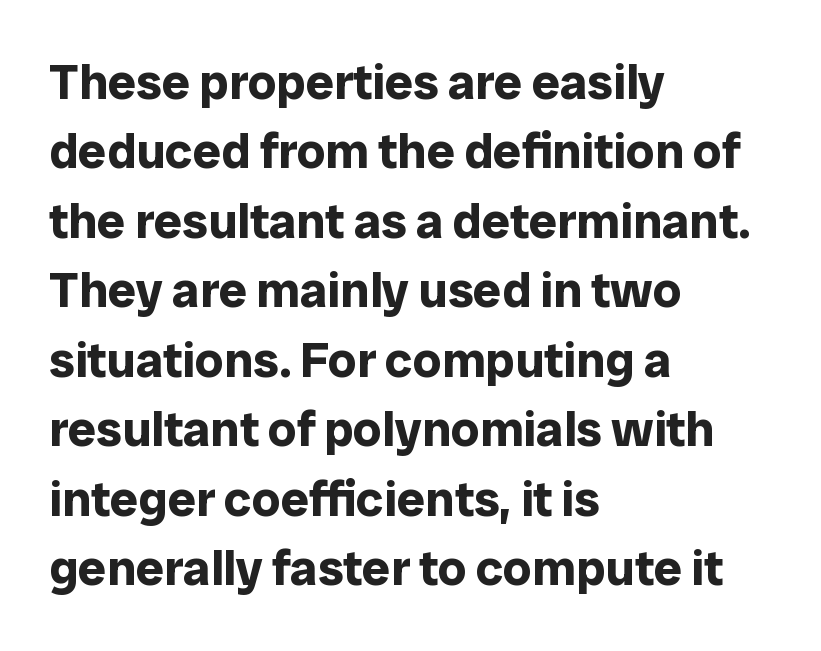
Designer's note — italics off, roman on. This sample uses plain, unmodified letter spacing. This sample uses a sans-serif face. The setting favours the left margin, as ordinary paragraphs usually do.
